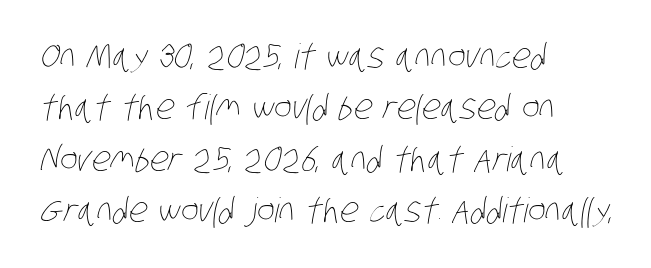
{"bold": "no", "weight": "thin", "width": "condensed", "stroke_contrast": "low", "x_height": "large", "monospaced": "no", "underline": "no", "align": "left", "line_spacing": "normal", "line_spacing_ratio": 1.51, "letter_spacing": "normal", "letter_spacing_em": 0.0, "glyph_px": 34}
